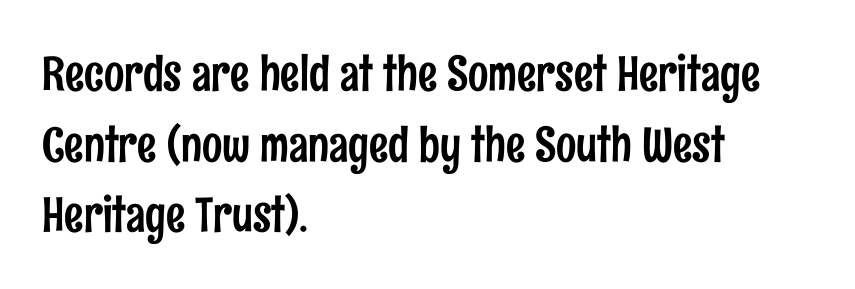
Q: Is the text italic (slanted)? A: No, it is upright.
Q: Is the typeface a serif or a sans-serif typeface? A: Sans-serif.
Q: Is the text underlined? A: No.
Q: How is the paragraph aligned? A: Left-aligned.
Q: Is the spacing between letters normal or unusually wide? A: Normal.
Q: Is the spacing between lines tight, normal or loose? A: Normal.
Q: Width (condensed, normal, or wide)? A: Condensed.
Q: Stroke contrast? A: Low.
Q: x-height? A: Medium.
Q: Monospaced? A: No.
